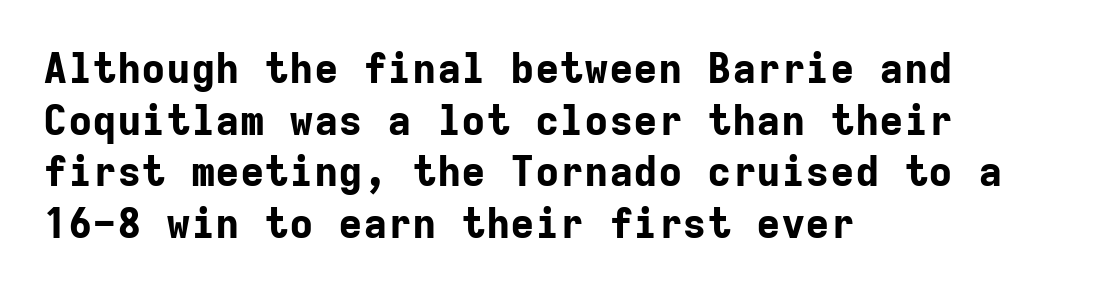
The image shows 41 px bold sans-serif type, upright, monospaced; set left-aligned, normal line spacing (1.26x), normal letter spacing, not underlined; low stroke contrast and a medium x-height.
